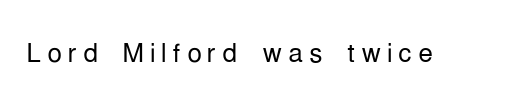
The image shows 37 px light, condensed sans-serif type, upright; set not underlined; low stroke contrast and a medium x-height.
